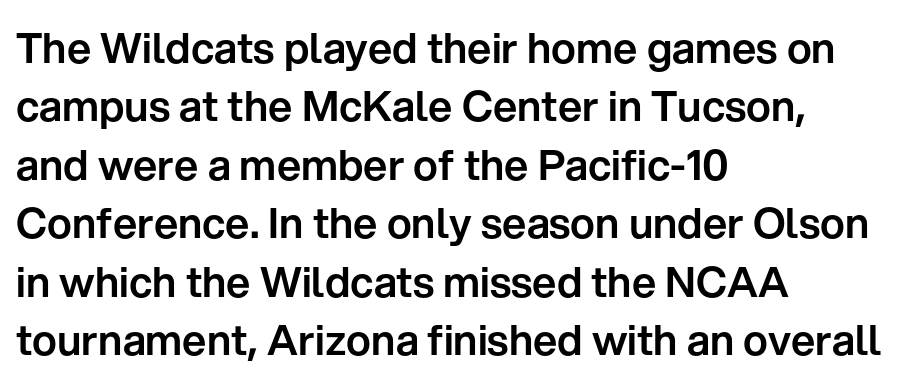
The image shows 42 px sans-serif type, upright; set left-aligned, normal line spacing (1.39x), normal letter spacing, not underlined; low stroke contrast and a medium x-height.
